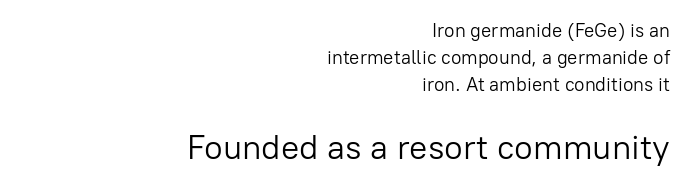
Q: Is the text bold? A: No.
Q: Is the text italic (slanted)? A: No, it is upright.
Q: Is the typeface a serif or a sans-serif typeface? A: Sans-serif.
Q: Is the text underlined? A: No.
Q: How is the paragraph aligned? A: Right-aligned.
Q: Is the spacing between letters normal or unusually wide? A: Normal.
Q: Is the spacing between lines tight, normal or loose? A: Normal.
Q: Which block of text is set in a larger size, the first (top) or the second (bottom)? A: The second (bottom) one.
Q: Width (condensed, normal, or wide)? A: Normal.
Q: Stroke contrast? A: Low.
Q: x-height? A: Medium.
Q: Monospaced? A: No.
